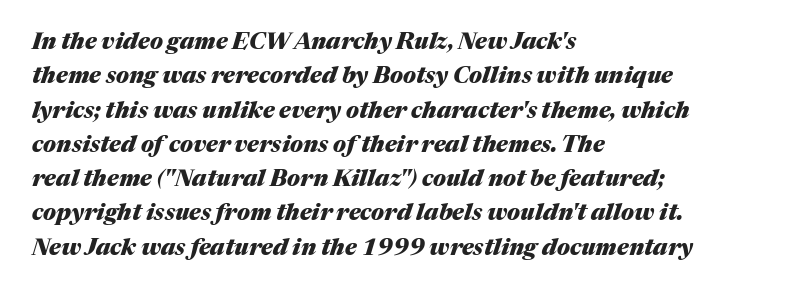
The image shows 23 px bold type, italic (leaning right); set left-aligned, normal line spacing (1.49x), normal letter spacing, not underlined.
